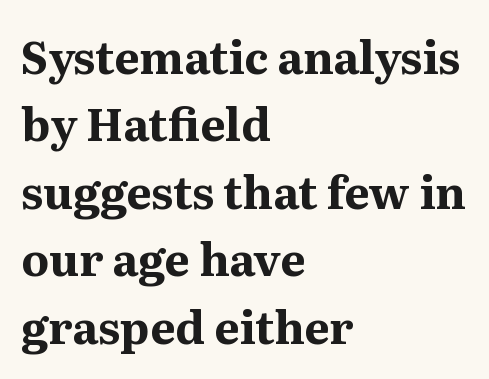
The image shows 45 px bold serif type, upright; set left-aligned, normal line spacing (1.5x), normal letter spacing, not underlined; medium stroke contrast and a medium x-height.
